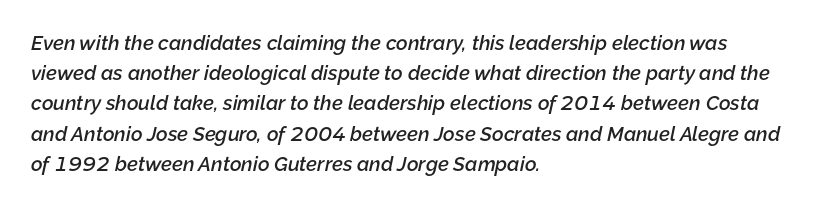
{"italic": "yes", "lean": "right", "slant_degrees": 12, "bold": "semi", "underline": "no", "align": "left", "line_spacing": "normal", "line_spacing_ratio": 1.51, "letter_spacing": "normal", "letter_spacing_em": 0.0, "glyph_px": 20}
